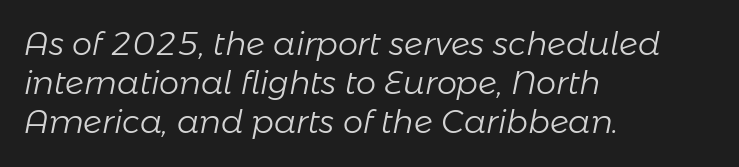
You could call the tracking neutral — neither tight nor loose. Every character sits at an angle, as italics do. A bare baseline throughout the passage. Counters stay open thanks to moderate or lighter strokes. Horizontally, the lines are justified to the leading edge only. Here the designer chose a conventional face with non-uniform glyph widths.
